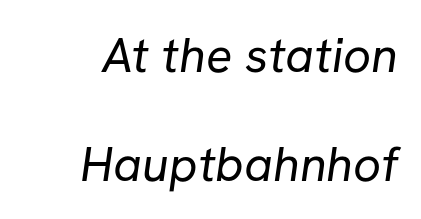
The image shows 49 px regular-weight sans-serif type; set right-aligned, loose line spacing (2.22x), normal letter spacing, not underlined; low stroke contrast and a medium x-height.
